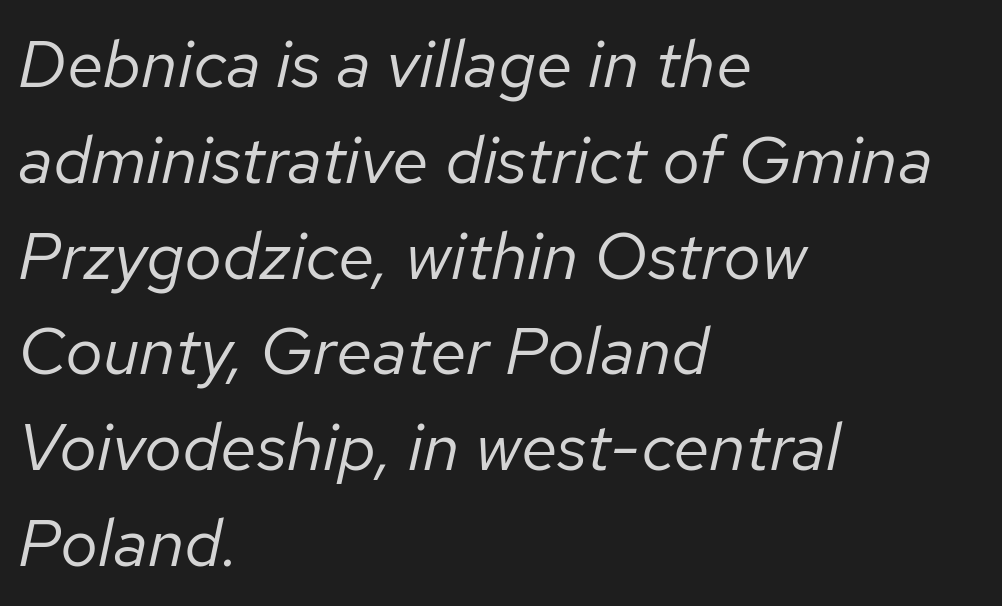
Q: Is the text bold? A: No.
Q: Is the text italic (slanted)? A: Yes, it leans right by about 12 degrees.
Q: Is the text underlined? A: No.
Q: How is the paragraph aligned? A: Left-aligned.
Q: Is the spacing between letters normal or unusually wide? A: Normal.
Q: Is the spacing between lines tight, normal or loose? A: Normal.
Q: Width (condensed, normal, or wide)? A: Normal.
Q: Stroke contrast? A: Low.
Q: x-height? A: Medium.
Q: Monospaced? A: No.
